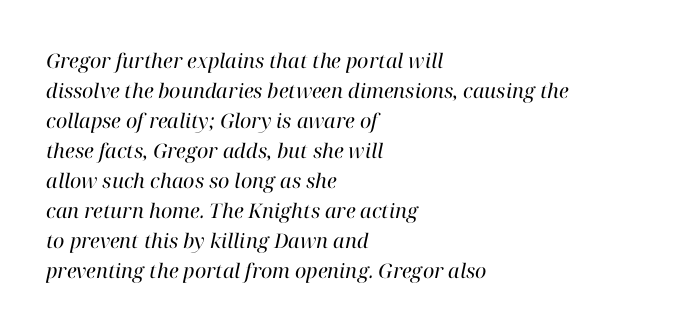
The specimen reads as italic at a glance. This block has exactly the height ordinary leading produces. Plain, unruled lines of type. Weight class: somewhere from thin through regular. Line beginnings align vertically; line endings do not. How are the letters spaced? Ordinarily, with no added tracking.
